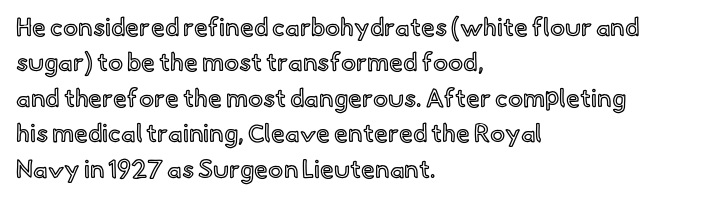
Q: Is the text italic (slanted)? A: No, it is upright.
Q: Is the text underlined? A: No.
Q: How is the paragraph aligned? A: Left-aligned.
Q: Is the spacing between letters normal or unusually wide? A: Normal.
Q: Is the spacing between lines tight, normal or loose? A: Normal.
